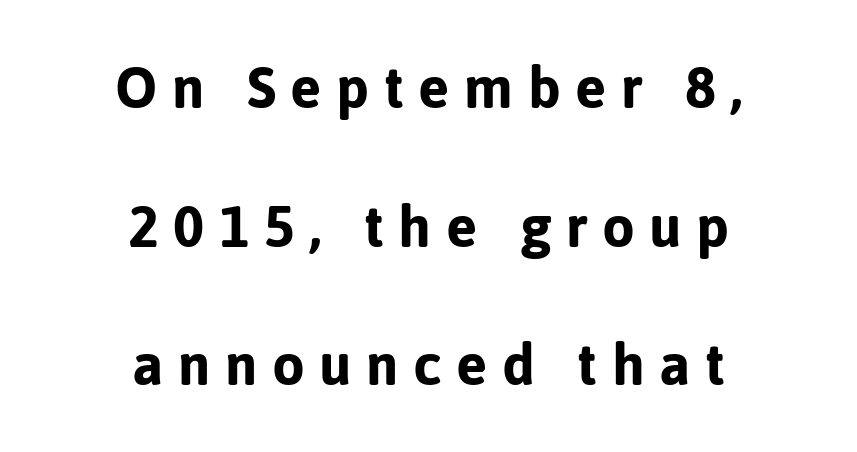
{"serif": "no", "italic": "no", "bold": "yes", "weight": "bold", "width": "normal", "stroke_contrast": "low", "x_height": "medium", "monospaced": "no", "underline": "no", "align": "center", "line_spacing": "loose", "line_spacing_ratio": 2.39, "letter_spacing": "wide", "letter_spacing_em": 0.25, "glyph_px": 58}
